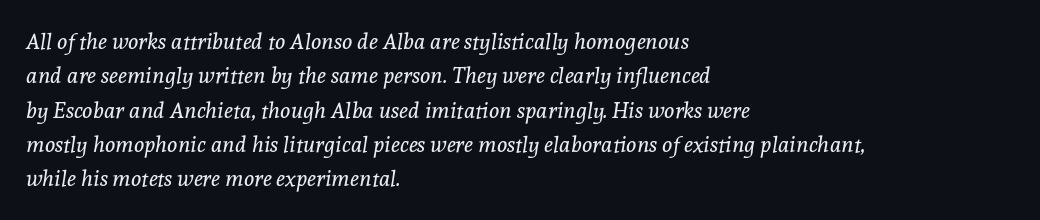
{"italic": "yes", "lean": "right", "slant_degrees": 8, "bold": "no", "underline": "no", "align": "left", "line_spacing": "normal", "line_spacing_ratio": 1.56, "letter_spacing": "normal", "letter_spacing_em": 0.0, "glyph_px": 22}
